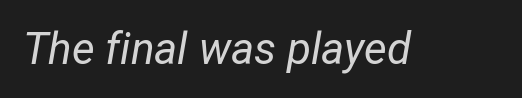
Character widths vary here, with narrow letters taking less room than wide ones. This rendering features lettering with no underline. These lines were composed using italics. Weight: regular or lighter. Honestly, the letter spacing is just normal — you wouldn't notice it.
